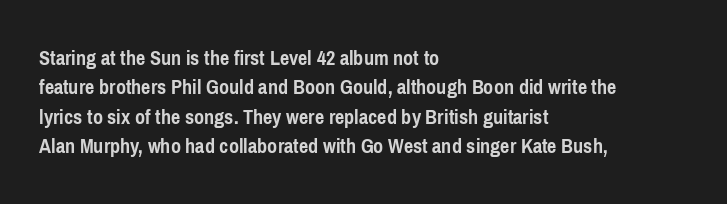
Every character sits straight up, as roman type does. Visually the block forms a straight wall on the left and a jagged coastline on the right. I'd describe the lettering as bold — thick and assertive. Unmarked baselines from the first word to the last.
